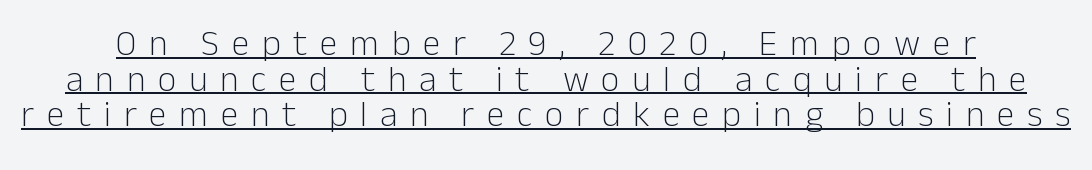
{"serif": "no", "italic": "no", "bold": "no", "weight": "light", "width": "normal", "stroke_contrast": "low", "x_height": "medium", "monospaced": "no", "underline": "yes", "line_spacing": "tight", "line_spacing_ratio": 0.99, "letter_spacing": "wide", "letter_spacing_em": 0.35, "glyph_px": 36}
